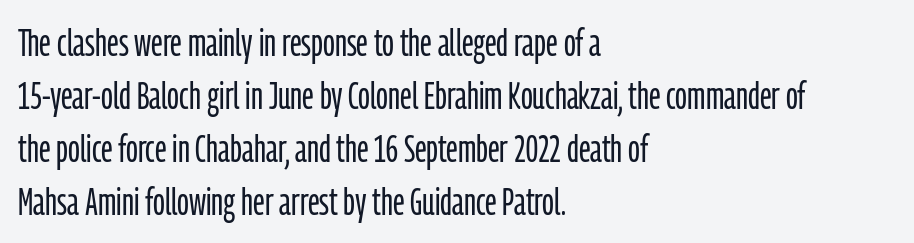
A student would call this left alignment; a typographer would say flush left, rag right. This sample has the flowing, uneven cadence of proportional lettering. A bare baseline throughout the passage. Italic: no, the glyphs are upright roman. Spacing between characters is what you'd get straight out of the box. A typesetter would call this leading conventional body-copy spacing.
